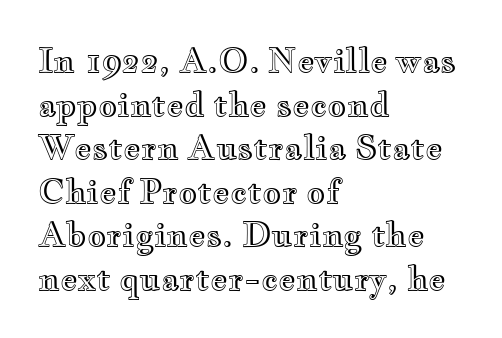
The image shows 33 px wide type, upright; set left-aligned, normal line spacing (1.32x), normal letter spacing, not underlined; a small x-height.
